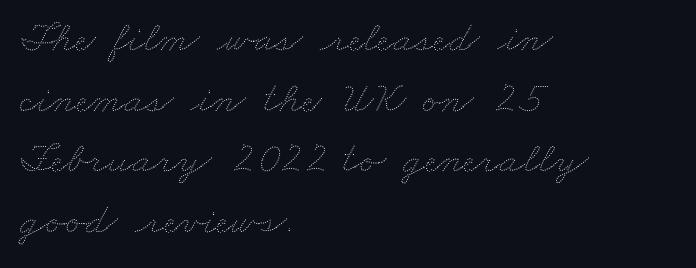
{"bold": "no", "weight": "thin", "width": "wide", "stroke_contrast": "medium", "x_height": "small", "monospaced": "no", "underline": "no", "align": "left", "line_spacing": "normal", "line_spacing_ratio": 1.38, "letter_spacing": "normal", "letter_spacing_em": 0.0, "glyph_px": 44}
